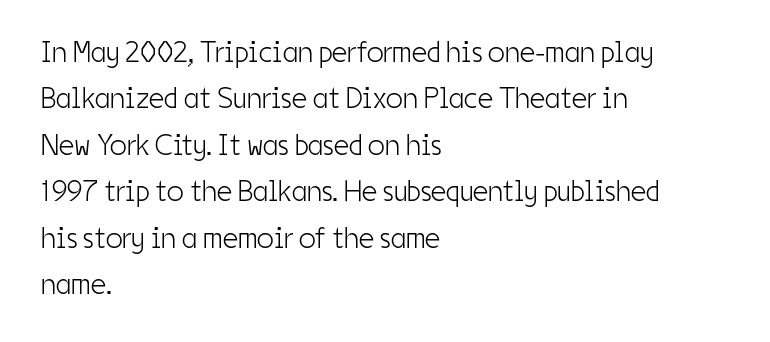
Q: Is the text bold? A: No.
Q: Is the text italic (slanted)? A: No, it is upright.
Q: Is the typeface a serif or a sans-serif typeface? A: Sans-serif.
Q: Is the text underlined? A: No.
Q: How is the paragraph aligned? A: Left-aligned.
Q: Is the spacing between letters normal or unusually wide? A: Normal.
Q: Is the spacing between lines tight, normal or loose? A: Normal.
Q: Width (condensed, normal, or wide)? A: Condensed.
Q: Stroke contrast? A: Low.
Q: x-height? A: Medium.
Q: Monospaced? A: No.
